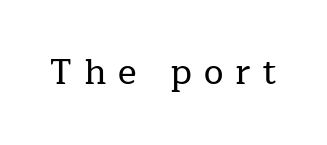
{"serif": "yes", "italic": "no", "width": "normal", "stroke_contrast": "low", "x_height": "medium", "monospaced": "no", "underline": "no", "letter_spacing": "wide", "letter_spacing_em": 0.34, "glyph_px": 35}
